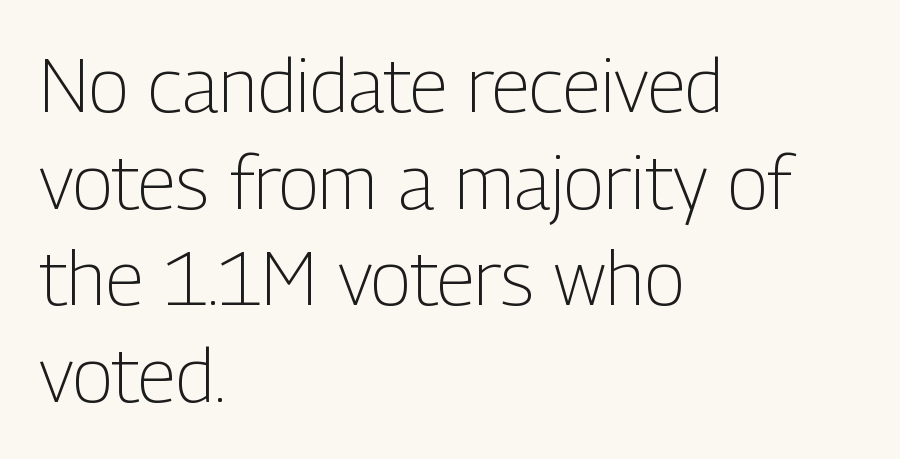
Spacing verdict: proportional, widths tailored to each character. The typesetting does not lean heavy: it is not bold. A classic flush-left, rag-right setting is used for this passage. This sample uses an upright cut, with every glyph sitting square on the baseline. Students, note that the glyphs here touch the page at normal intervals.
